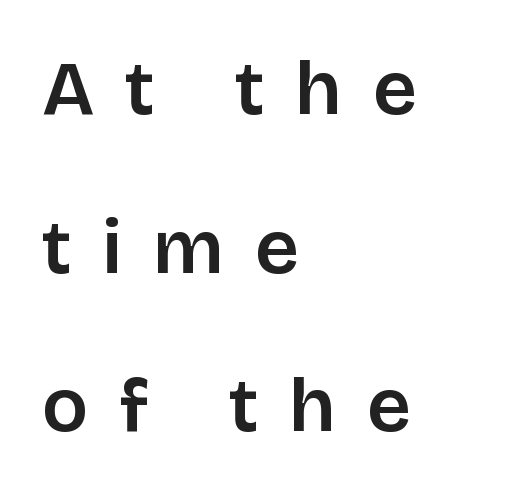
Every row of glyphs begins at an identical x-position on the left. Successive baselines arrive slowly, with a big drop between each. Observe the absence of serifs on each vertical stroke in this sample. No word sits above an underline. A typesetter would call this heavily tracked-out type.
